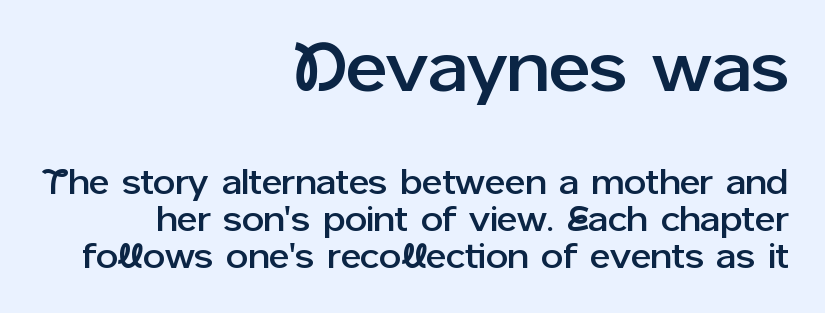
The image shows 70 px sans-serif type, upright; set right-aligned, tight line spacing (1.06x), normal letter spacing, not underlined; the first (top) block is 2.0x larger; low stroke contrast and a medium x-height.
